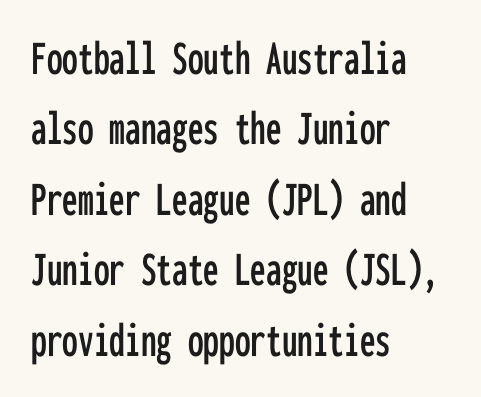
The image shows 50 px condensed sans-serif type, upright, monospaced; set left-aligned, normal line spacing (1.41x), normal letter spacing, not underlined; low stroke contrast and a medium x-height.
